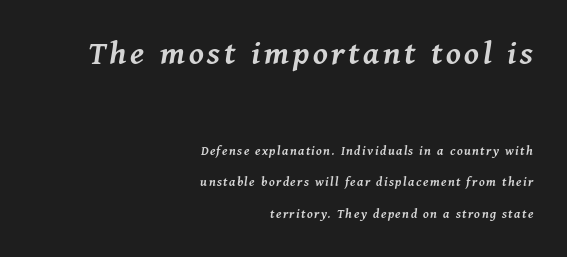
The image shows 36 px semibold type, italic (leaning right); set right-aligned, loose line spacing (2.23x), not underlined; the first (top) block is 2.57x larger; medium stroke contrast and a medium x-height.
